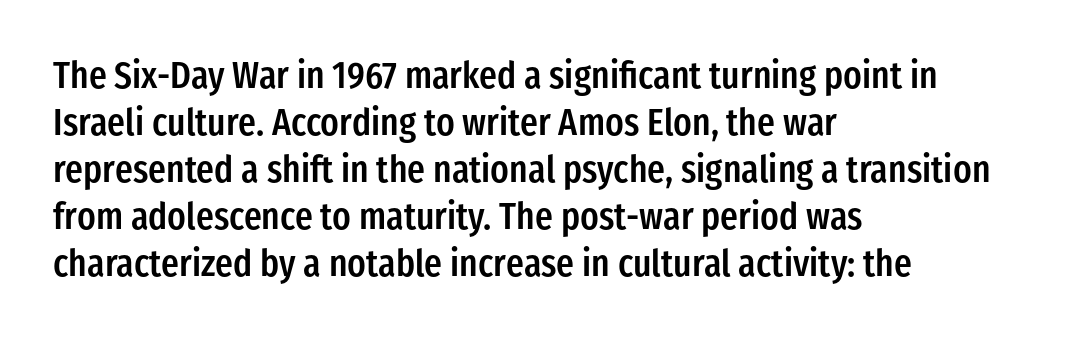
The image shows 37 px semibold, condensed sans-serif type, upright; set left-aligned, normal line spacing (1.27x), normal letter spacing, not underlined; low stroke contrast and a medium x-height.
